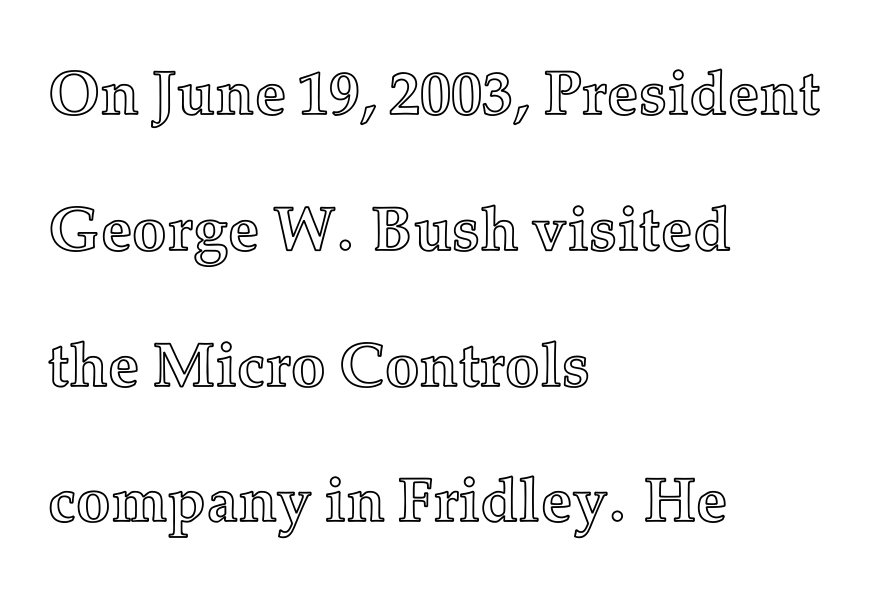
The image shows 62 px text type, upright; set left-aligned, loose line spacing (2.19x), normal letter spacing, not underlined; a medium x-height.
